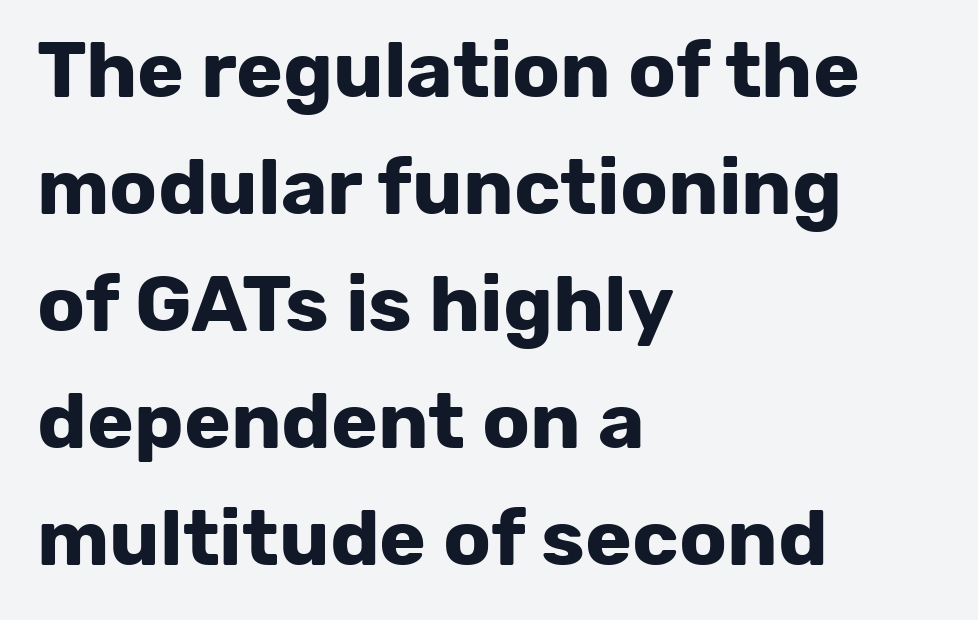
The image shows 79 px bold sans-serif type, upright; set left-aligned, normal line spacing (1.48x), normal letter spacing, not underlined; low stroke contrast and a medium x-height.
